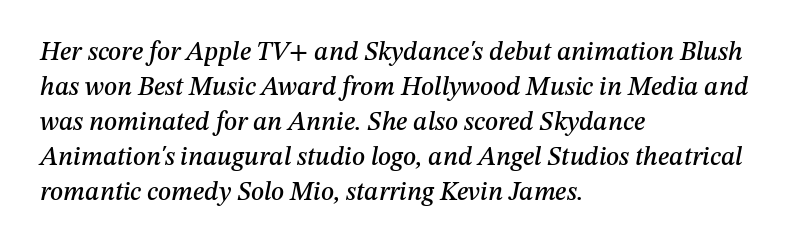
Q: Is the text italic (slanted)? A: Yes, it leans right by about 12 degrees.
Q: Is the text underlined? A: No.
Q: How is the paragraph aligned? A: Left-aligned.
Q: Is the spacing between letters normal or unusually wide? A: Normal.
Q: Is the spacing between lines tight, normal or loose? A: Normal.
